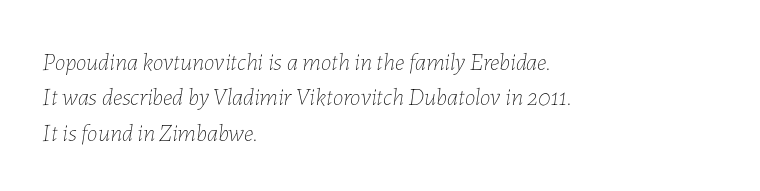
Characters are canted at an angle relative to the baseline's perpendicular. Leading: standard. There is no visible air inserted between adjacent glyphs. The baseline area is clear.
